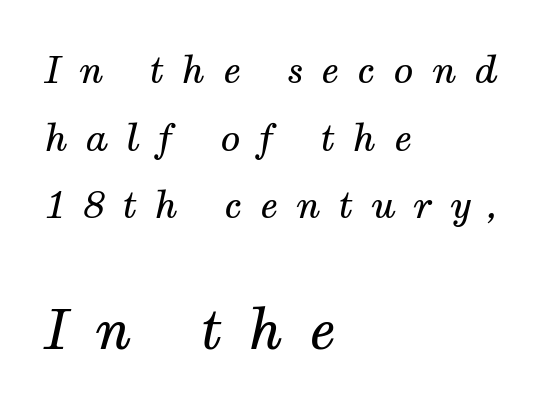
Varying glyph widths throughout — classic text-font behaviour. There is plenty of visible air inserted between adjacent glyphs. This is not heavy type; no bold has been used. Serif or sans? Serif — the stroke terminals have little feet.
